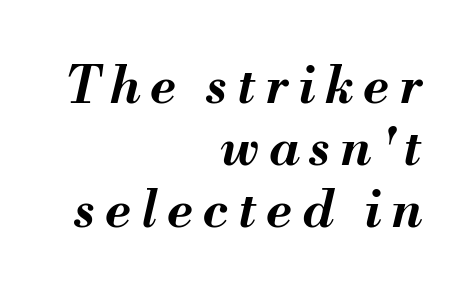
{"italic": "yes", "lean": "right", "slant_degrees": 13, "bold": "yes", "weight": "bold", "width": "normal", "stroke_contrast": "medium", "x_height": "small", "monospaced": "no", "underline": "no", "align": "right", "line_spacing_ratio": 1.22, "letter_spacing": "wide", "letter_spacing_em": 0.2, "glyph_px": 51}
